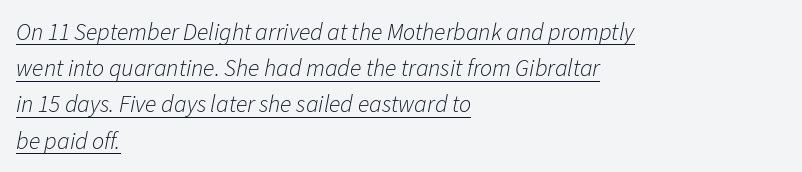
The image shows 24 px text type, italic (leaning right); set left-aligned, normal line spacing (1.51x), normal letter spacing, underlined.
